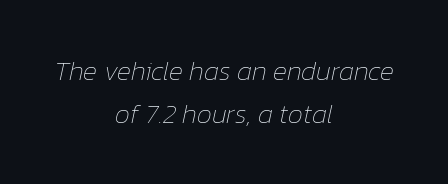
The image shows 27 px text type, italic (leaning right); set centered, normal line spacing (1.58x), normal letter spacing, not underlined.
